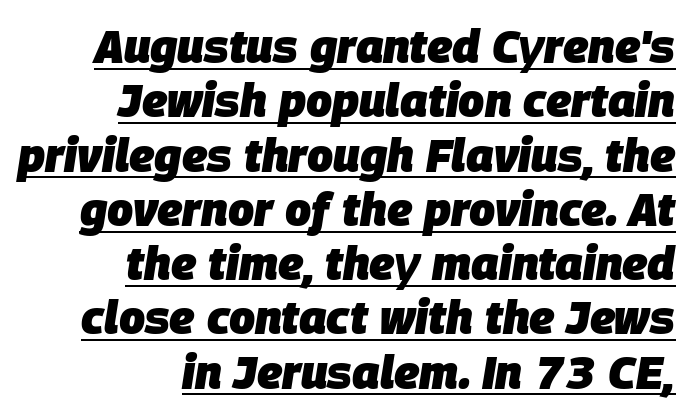
Q: Is the text bold? A: Yes.
Q: Is the text italic (slanted)? A: Yes, it leans right by about 9 degrees.
Q: Is the text underlined? A: Yes.
Q: How is the paragraph aligned? A: Right-aligned.
Q: Is the spacing between letters normal or unusually wide? A: Normal.
Q: Width (condensed, normal, or wide)? A: Normal.
Q: Stroke contrast? A: Low.
Q: x-height? A: Large.
Q: Monospaced? A: No.
